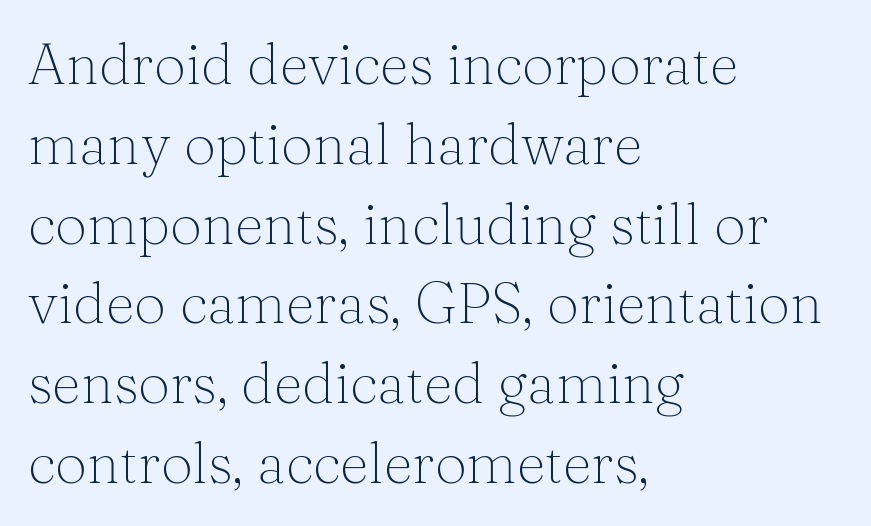
The image shows 57 px thin serif type, upright; set left-aligned, normal line spacing (1.4x), normal letter spacing, not underlined; medium stroke contrast and a medium x-height.
